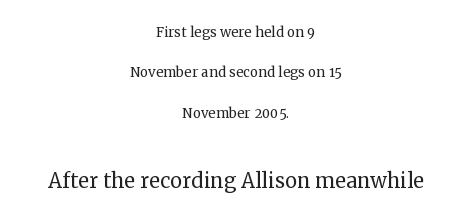
{"italic": "no", "bold": "no", "underline": "no", "align": "center", "line_spacing": "loose", "line_spacing_ratio": 2.25, "letter_spacing": "normal", "letter_spacing_em": 0.0, "larger_block": "second", "size_ratio": 1.5, "glyph_px": 27}
